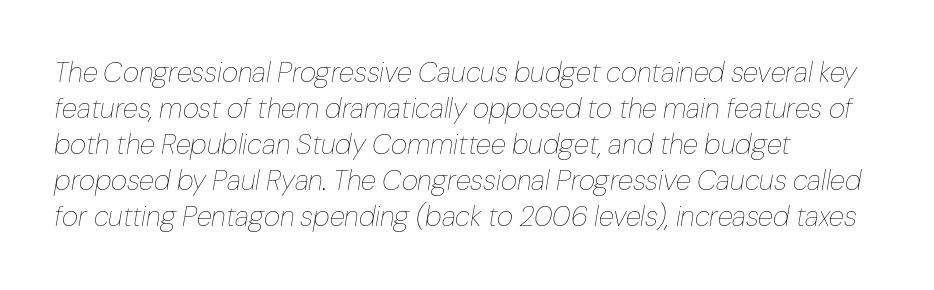
Does the leading feel generous? No, just average. If you drew a ruler down the left edge, every line would touch it. Note the varied advance widths — an 'i' is clearly narrower than an 'm'. Stem width sits at or under what a default text font uses. An italicized treatment has been applied to the whole sample.
